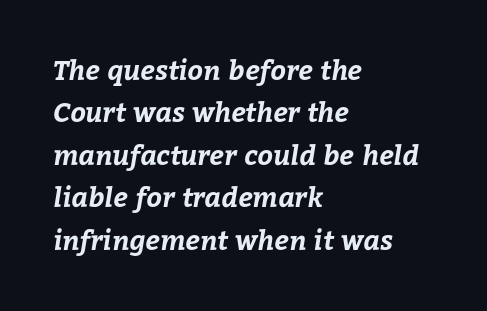
{"bold": "yes", "underline": "no", "align": "left", "line_spacing": "normal", "line_spacing_ratio": 1.57, "letter_spacing": "normal", "letter_spacing_em": 0.0, "glyph_px": 27}
